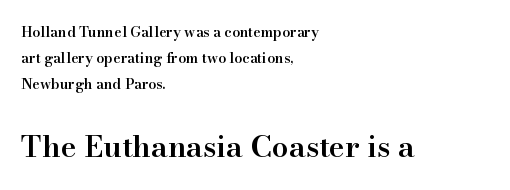
Lines of text with bare space underneath. This is the regular roman posture of the typeface. Of the two passages, the one underneath uses the larger point size. The rendering keeps characters at their native spacing. You could not count columns in this text — the font is proportionally spaced.
